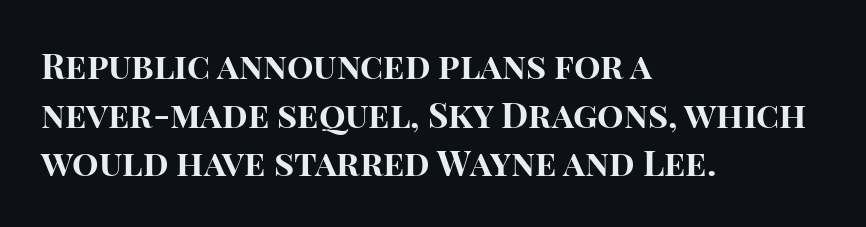
The image shows 35 px bold sans-serif type, upright; set left-aligned, normal line spacing (1.39x), normal letter spacing, not underlined; high stroke contrast and a large x-height.
